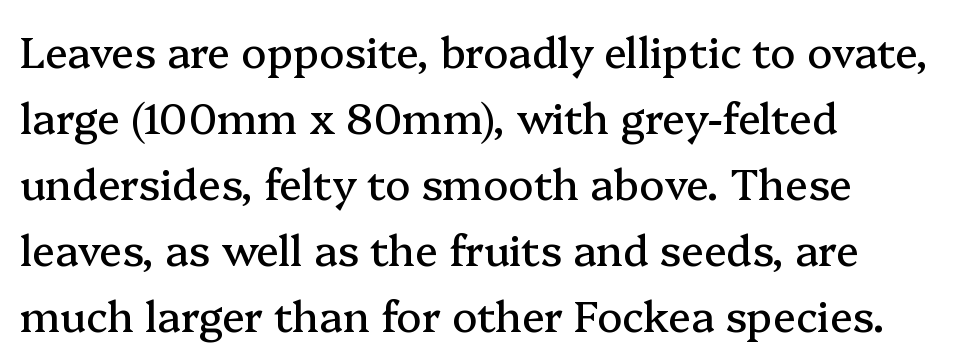
{"serif": "yes", "italic": "no", "width": "normal", "stroke_contrast": "medium", "x_height": "medium", "monospaced": "no", "underline": "no", "align": "left", "line_spacing": "normal", "line_spacing_ratio": 1.57, "letter_spacing": "normal", "letter_spacing_em": 0.0, "glyph_px": 42}
